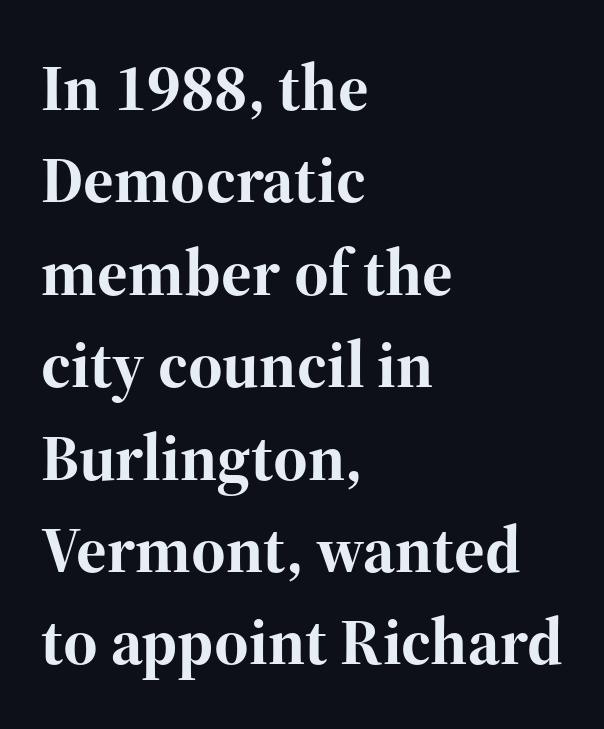
The lines are quadded left. This sample has the flowing, uneven cadence of proportional lettering. Each row of text sits above clean, open space. Caption: standard tracking, unaltered. The letters carry serifs — small finishing strokes at the ends of their stems.
